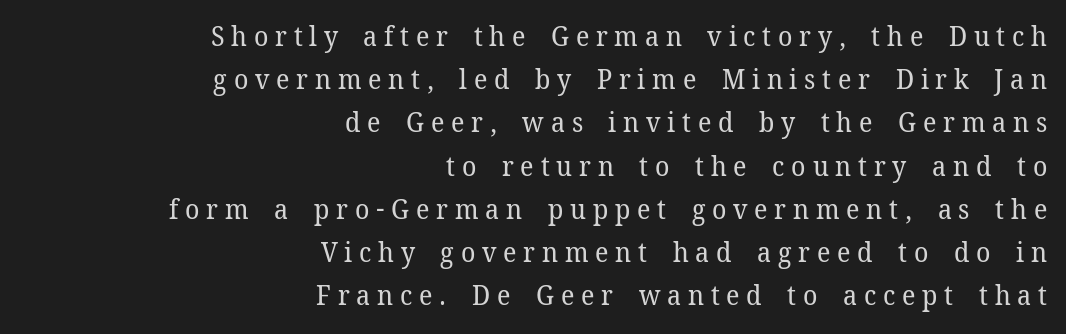
The image shows 27 px text type, upright; set right-aligned, normal line spacing (1.6x), unusually wide letter spacing (+0.25 em), not underlined.
